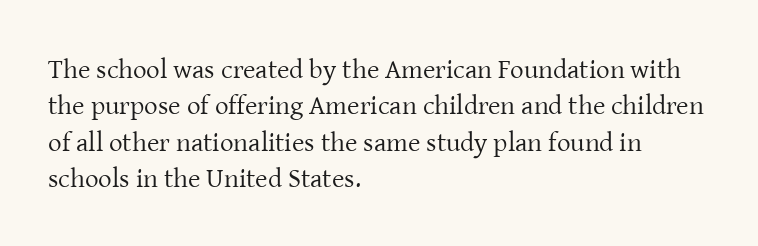
Upright lettering throughout. Reading down the column, the eye jumps a familiar distance to each next line. The typesetting does not lean heavy: it is not bold. Horizontal alignment here is leftward, the default for most running prose. The space directly below the letters is spotless. Glyph-to-glyph distance matches everyday printed text.
